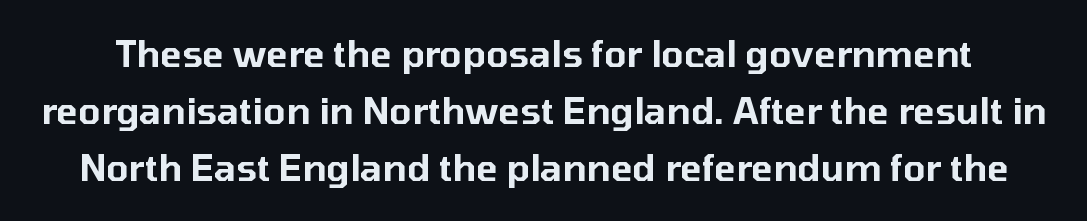
Q: Is the text italic (slanted)? A: No, it is upright.
Q: Is the typeface a serif or a sans-serif typeface? A: Sans-serif.
Q: Is the text underlined? A: No.
Q: Is the spacing between letters normal or unusually wide? A: Normal.
Q: Is the spacing between lines tight, normal or loose? A: Normal.
Q: Width (condensed, normal, or wide)? A: Normal.
Q: Stroke contrast? A: Low.
Q: x-height? A: Medium.
Q: Monospaced? A: No.
